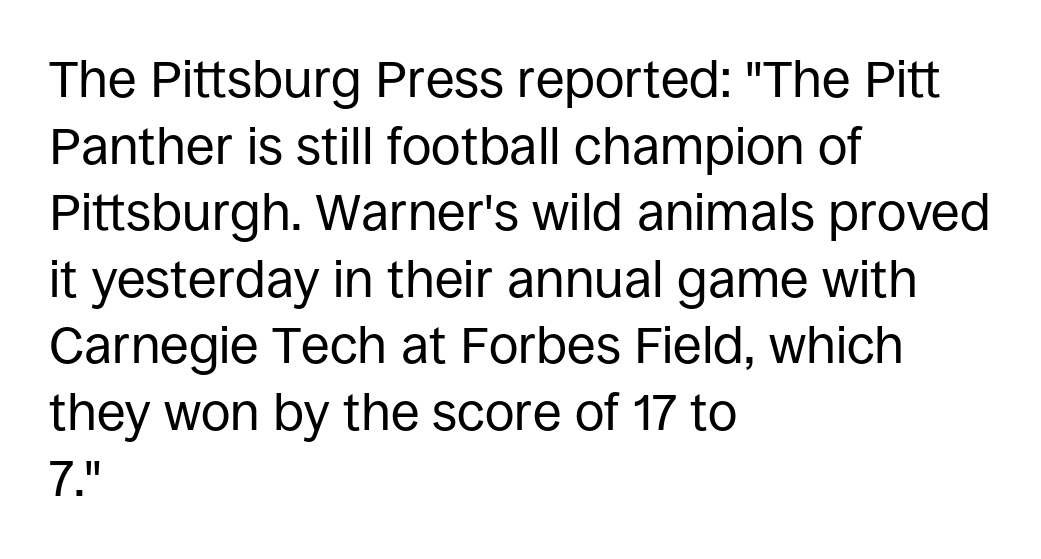
{"serif": "no", "italic": "no", "bold": "no", "weight": "regular", "width": "normal", "stroke_contrast": "low", "x_height": "large", "monospaced": "no", "underline": "no", "align": "left", "line_spacing": "normal", "line_spacing_ratio": 1.28, "letter_spacing": "normal", "letter_spacing_em": 0.0, "glyph_px": 52}
